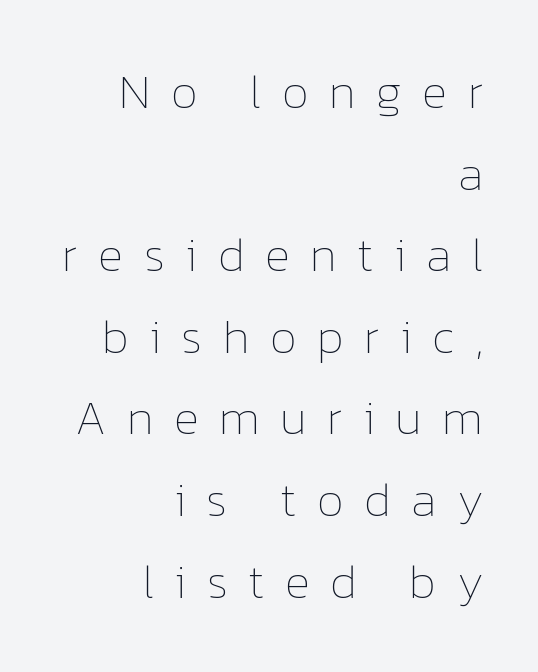
Q: Is the text bold? A: No.
Q: Is the text italic (slanted)? A: No, it is upright.
Q: Is the text underlined? A: No.
Q: How is the paragraph aligned? A: Right-aligned.
Q: Is the spacing between letters normal or unusually wide? A: Unusually wide.
Q: Is the spacing between lines tight, normal or loose? A: Normal.
Q: Width (condensed, normal, or wide)? A: Normal.
Q: Stroke contrast? A: Low.
Q: x-height? A: Medium.
Q: Monospaced? A: No.
